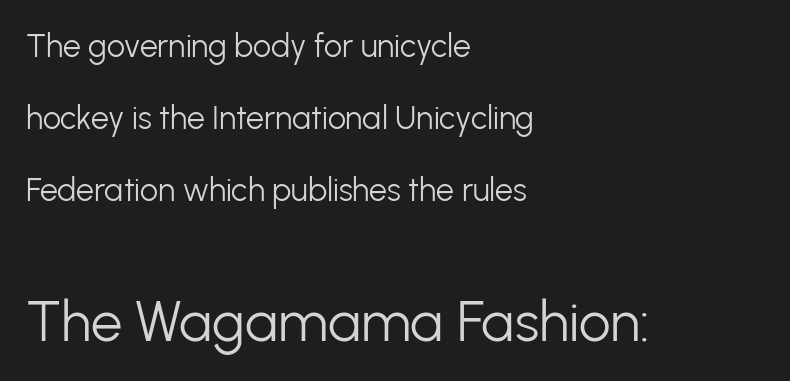
Q: Is the text bold? A: No.
Q: Is the text italic (slanted)? A: No, it is upright.
Q: Is the typeface a serif or a sans-serif typeface? A: Sans-serif.
Q: Is the text underlined? A: No.
Q: How is the paragraph aligned? A: Left-aligned.
Q: Is the spacing between letters normal or unusually wide? A: Normal.
Q: Is the spacing between lines tight, normal or loose? A: Loose.
Q: Which block of text is set in a larger size, the first (top) or the second (bottom)? A: The second (bottom) one.
Q: Width (condensed, normal, or wide)? A: Normal.
Q: Stroke contrast? A: Low.
Q: x-height? A: Medium.
Q: Monospaced? A: No.
